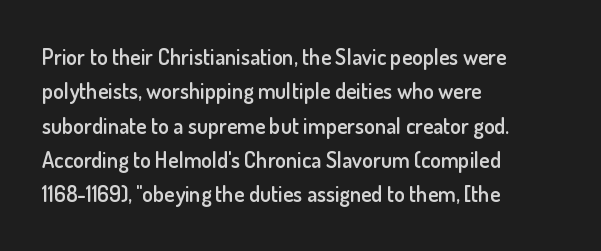
Q: Is the text bold? A: Semi-bold.
Q: Is the text italic (slanted)? A: No, it is upright.
Q: Is the text underlined? A: No.
Q: How is the paragraph aligned? A: Left-aligned.
Q: Is the spacing between letters normal or unusually wide? A: Normal.
Q: Is the spacing between lines tight, normal or loose? A: Normal.
